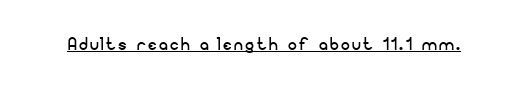
This sample uses an upright cut, with every glyph sitting square on the baseline. The face used here appears with an underline applied. Is the stroke heavy? The answer is a plain regular-or-lighter.
